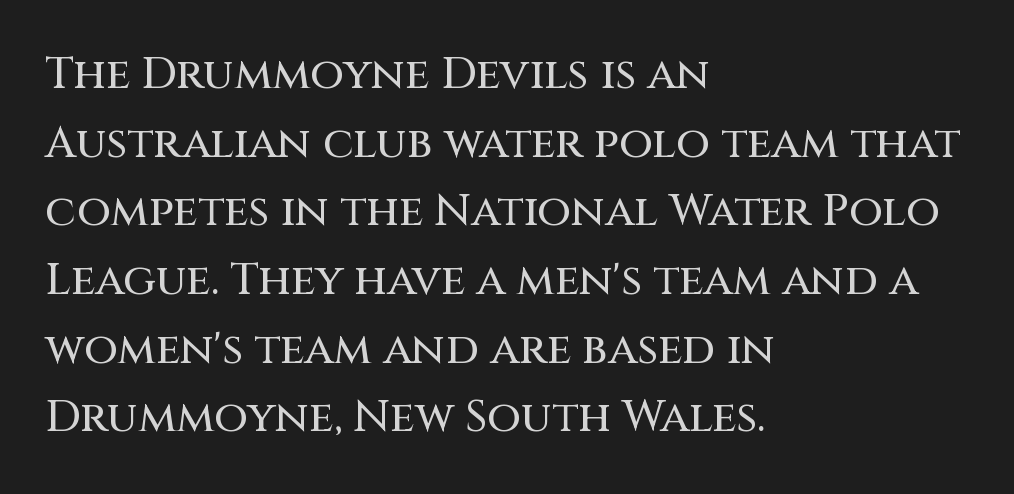
Q: Is the text italic (slanted)? A: No, it is upright.
Q: Is the typeface a serif or a sans-serif typeface? A: Sans-serif.
Q: Is the text underlined? A: No.
Q: How is the paragraph aligned? A: Left-aligned.
Q: Is the spacing between letters normal or unusually wide? A: Normal.
Q: Is the spacing between lines tight, normal or loose? A: Normal.
Q: Width (condensed, normal, or wide)? A: Normal.
Q: Stroke contrast? A: Medium.
Q: x-height? A: Large.
Q: Monospaced? A: No.
